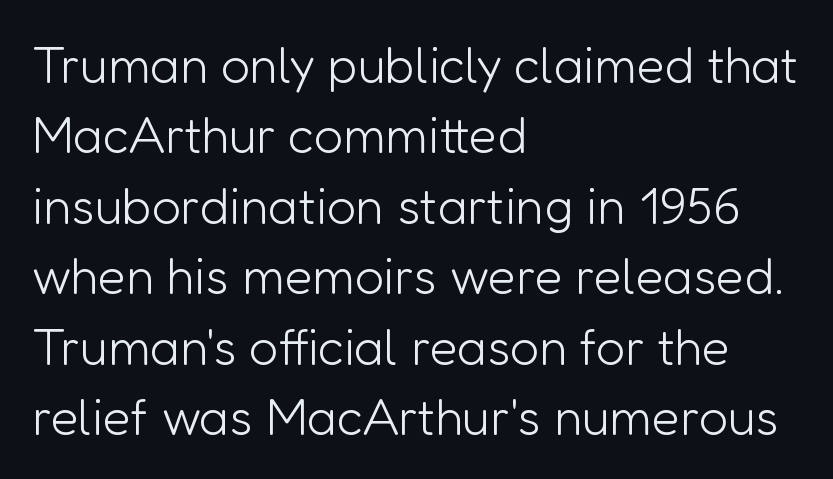
The image shows 51 px light sans-serif type, upright; set left-aligned, normal line spacing (1.38x), normal letter spacing, not underlined; low stroke contrast and a medium x-height.
